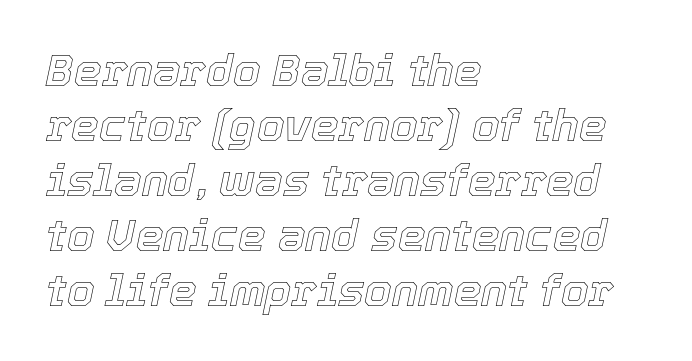
{"italic": "yes", "lean": "right", "slant_degrees": 12, "width": "normal", "x_height": "medium", "monospaced": "no", "underline": "no", "align": "left", "line_spacing": "normal", "line_spacing_ratio": 1.25, "letter_spacing": "normal", "letter_spacing_em": 0.0, "glyph_px": 44}
